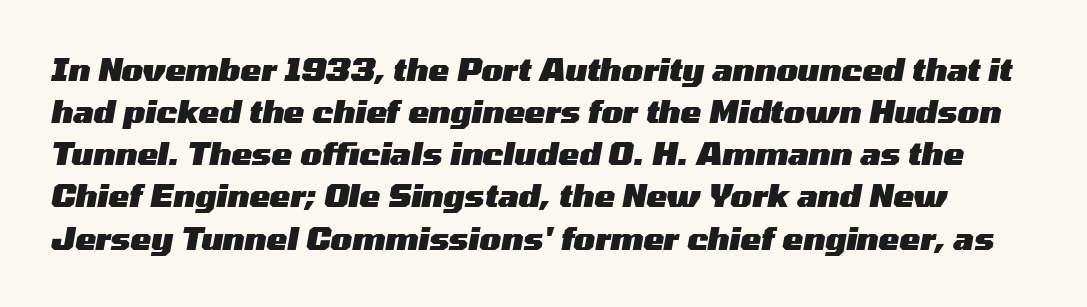
The image shows 31 px heavy, wide type, italic (leaning right); set normal line spacing (1.36x), normal letter spacing, not underlined; medium stroke contrast and a medium x-height.
